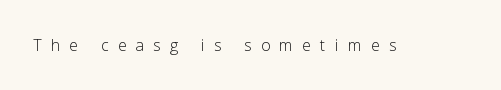
Type without underlining. Vertical strokes here are truly vertical. Stroke mass is kept to a normal reading level or below. The line texture is sparse and dotted thanks to wide tracking.
